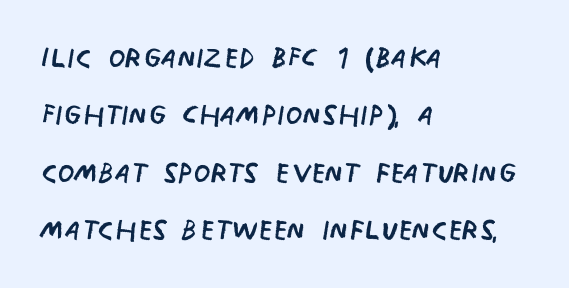
The space directly below the letters is spotless. The text block is weighted toward the left margin, trailing off unevenly rightward. Do the characters align in a grid? No, the font is proportional. The designer went with a sans here, leaving each stem footless. The strokes are not fattened; the text isn't bold.
